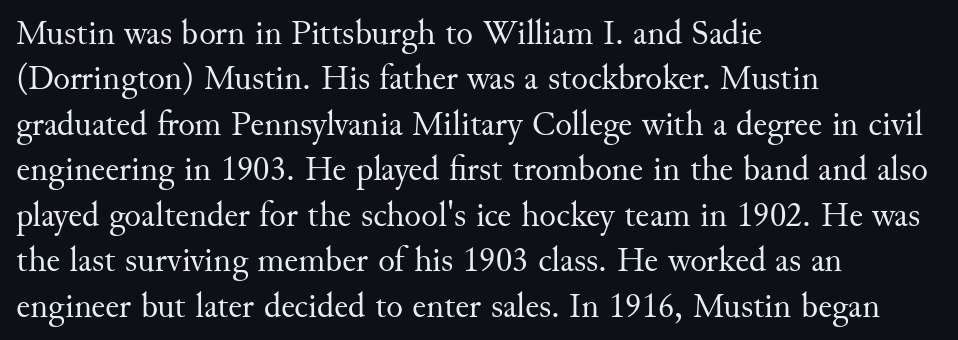
{"serif": "yes", "italic": "no", "bold": "no", "weight": "regular", "width": "normal", "stroke_contrast": "medium", "x_height": "small", "monospaced": "no", "underline": "no", "align": "left", "line_spacing": "normal", "line_spacing_ratio": 1.3, "letter_spacing": "normal", "letter_spacing_em": 0.0, "glyph_px": 35}
